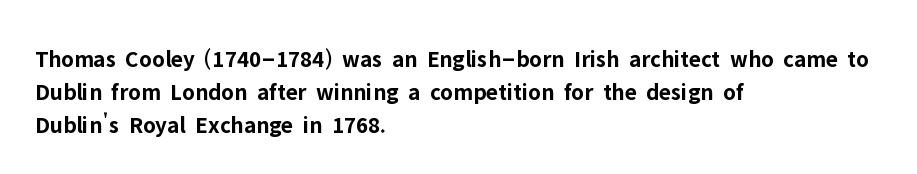
{"italic": "no", "bold": "yes", "underline": "no", "align": "left", "line_spacing": "normal", "line_spacing_ratio": 1.37, "letter_spacing": "normal", "letter_spacing_em": 0.0, "glyph_px": 24}
